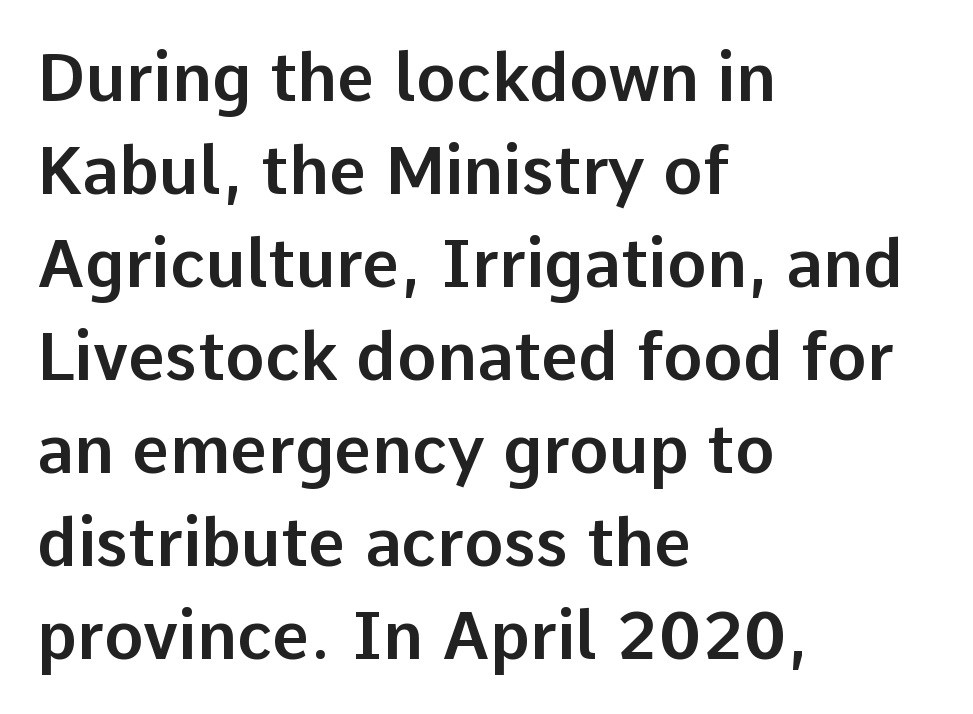
{"serif": "no", "italic": "no", "width": "normal", "stroke_contrast": "low", "x_height": "medium", "monospaced": "no", "underline": "no", "align": "left", "line_spacing": "normal", "line_spacing_ratio": 1.41, "letter_spacing": "normal", "letter_spacing_em": 0.0, "glyph_px": 66}
